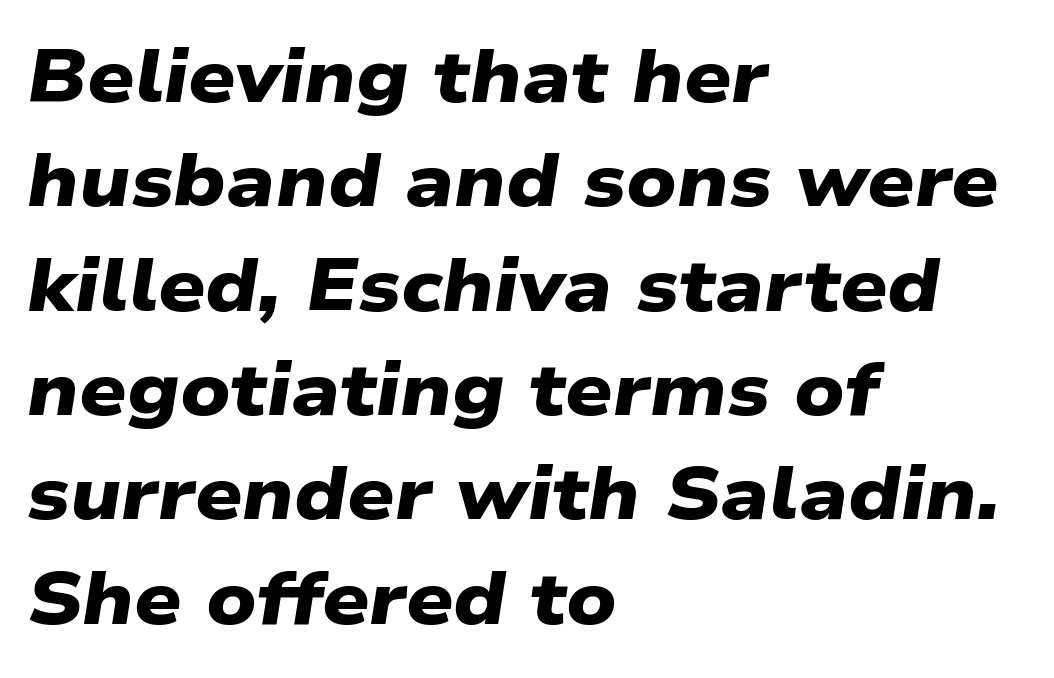
Q: Is the text bold? A: Yes.
Q: Is the typeface a serif or a sans-serif typeface? A: Sans-serif.
Q: Is the text underlined? A: No.
Q: How is the paragraph aligned? A: Left-aligned.
Q: Is the spacing between letters normal or unusually wide? A: Normal.
Q: Is the spacing between lines tight, normal or loose? A: Normal.
Q: Width (condensed, normal, or wide)? A: Wide.
Q: Stroke contrast? A: Low.
Q: x-height? A: Medium.
Q: Monospaced? A: No.
